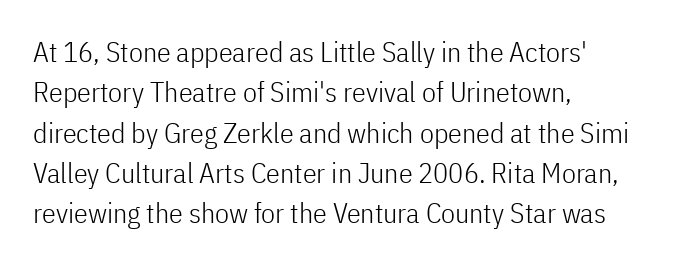
Ascenders rise straight up at ninety degrees. Horizontally, the lines are justified to the leading edge only. The passage shown is typed in a proportional face where columns would drift. Rows of type keep a routine distance in the vertical direction.
